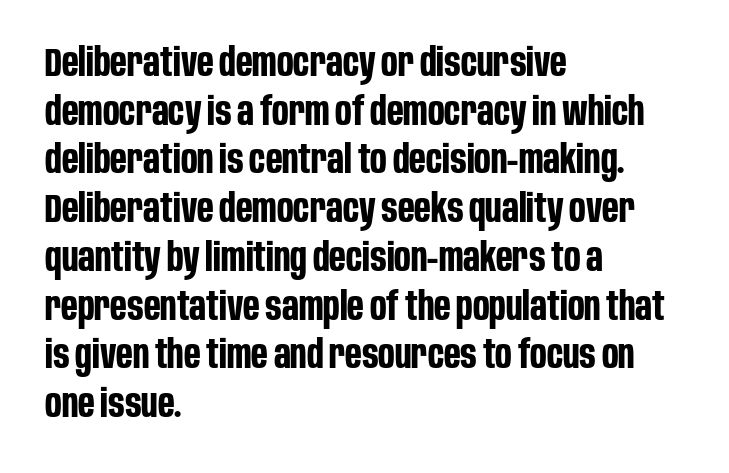
The image shows 39 px bold, condensed sans-serif type, upright; set left-aligned, normal line spacing (1.25x), normal letter spacing, not underlined; low stroke contrast and a large x-height.
